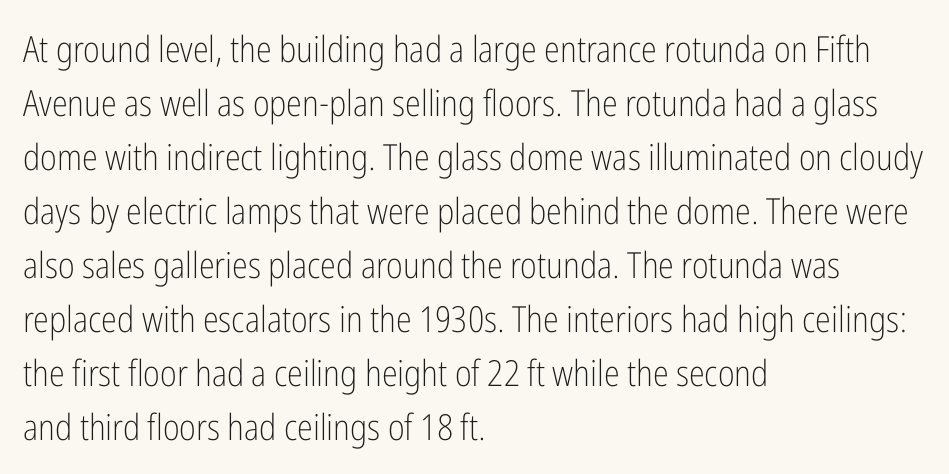
Q: Is the text bold? A: No.
Q: Is the text italic (slanted)? A: No, it is upright.
Q: Is the typeface a serif or a sans-serif typeface? A: Sans-serif.
Q: Is the text underlined? A: No.
Q: How is the paragraph aligned? A: Left-aligned.
Q: Is the spacing between letters normal or unusually wide? A: Normal.
Q: Is the spacing between lines tight, normal or loose? A: Normal.
Q: Width (condensed, normal, or wide)? A: Condensed.
Q: Stroke contrast? A: Low.
Q: x-height? A: Medium.
Q: Monospaced? A: No.
